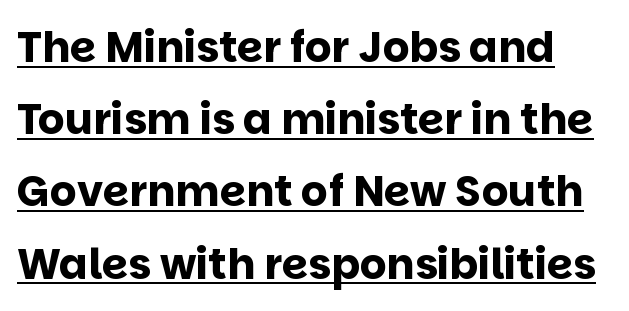
Q: Is the text bold? A: Yes.
Q: Is the text italic (slanted)? A: No, it is upright.
Q: Is the typeface a serif or a sans-serif typeface? A: Sans-serif.
Q: Is the text underlined? A: Yes.
Q: Is the spacing between letters normal or unusually wide? A: Normal.
Q: Width (condensed, normal, or wide)? A: Normal.
Q: Stroke contrast? A: Low.
Q: x-height? A: Large.
Q: Monospaced? A: No.
